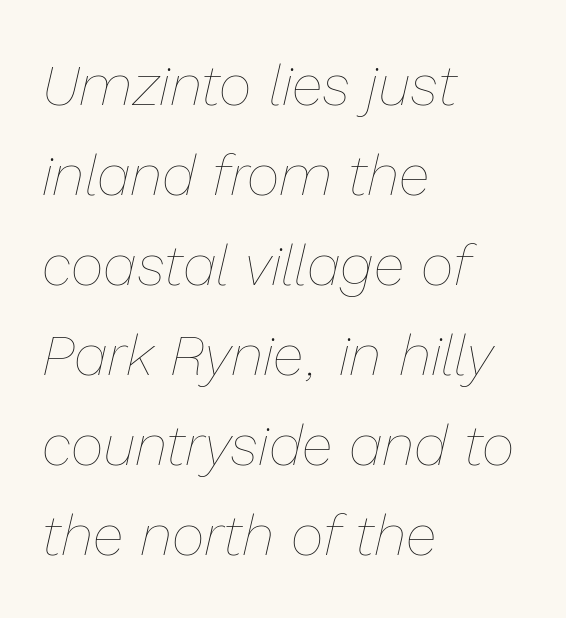
The image shows 57 px thin type, italic (leaning right); set left-aligned, normal line spacing (1.58x), normal letter spacing, not underlined; low stroke contrast and a medium x-height.
